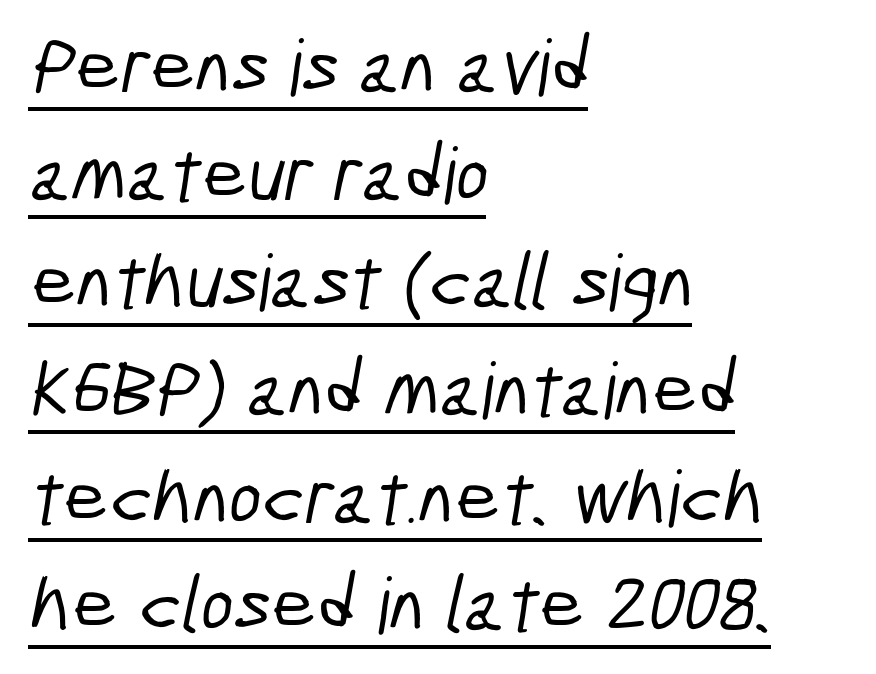
{"serif": "no", "width": "condensed", "stroke_contrast": "low", "x_height": "medium", "monospaced": "no", "underline": "yes", "align": "left", "line_spacing": "normal", "line_spacing_ratio": 1.38, "letter_spacing": "normal", "letter_spacing_em": 0.0, "glyph_px": 78}
